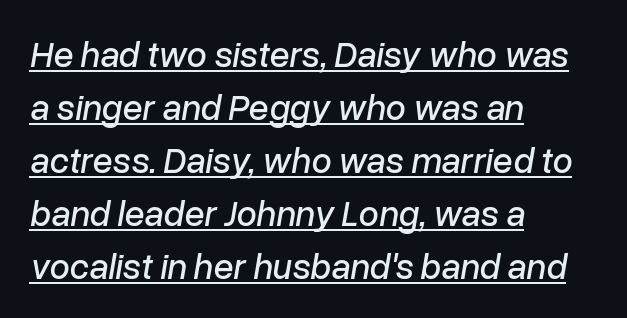
Somebody hit Ctrl+U on this one — the words are underlined. Spacing between characters is what you'd get straight out of the box. The face used here is proportionally spaced, like ordinary book or web type. Regarding leading, the lines here are spaced in the standard way. Italic: yes, the glyphs are oblique. Casual observation: everything's shoved over to the left.
